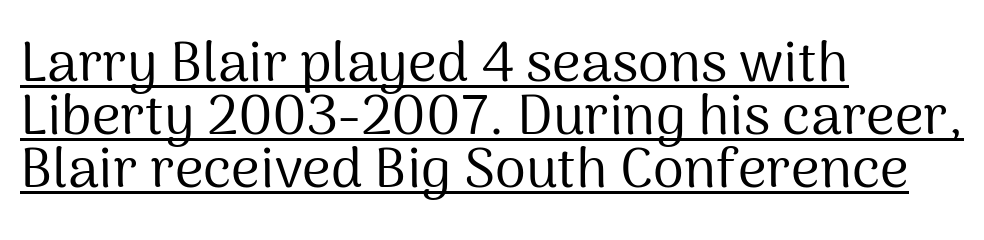
The letterforms sit shoulder to shoulder at normal distance. A student would call this left alignment; a typographer would say flush left, rag right. Summary of weight: not heavy and not bold. Classification — sans serif.
